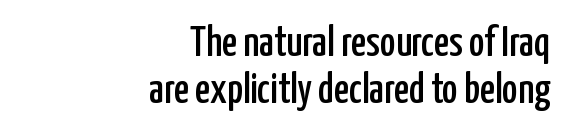
{"serif": "no", "italic": "no", "width": "condensed", "stroke_contrast": "low", "x_height": "medium", "monospaced": "no", "underline": "no", "align": "right", "line_spacing": "tight", "line_spacing_ratio": 1.13, "letter_spacing": "normal", "letter_spacing_em": 0.0, "glyph_px": 42}
